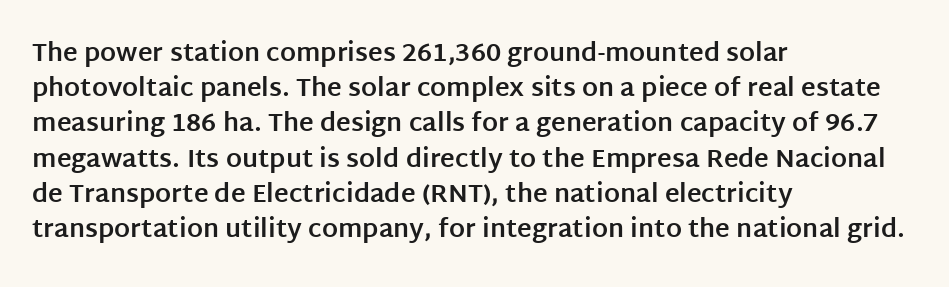
Q: Is the text bold? A: Yes.
Q: Is the text italic (slanted)? A: No, it is upright.
Q: Is the text underlined? A: No.
Q: How is the paragraph aligned? A: Left-aligned.
Q: Is the spacing between letters normal or unusually wide? A: Normal.
Q: Is the spacing between lines tight, normal or loose? A: Normal.
